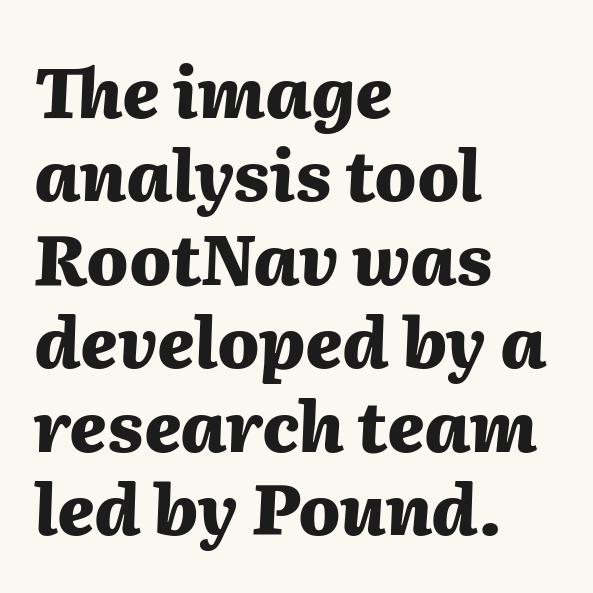
The image shows 69 px heavy type, italic (leaning right); set left-aligned, line spacing 1.21x, normal letter spacing, not underlined; medium stroke contrast and a medium x-height.
